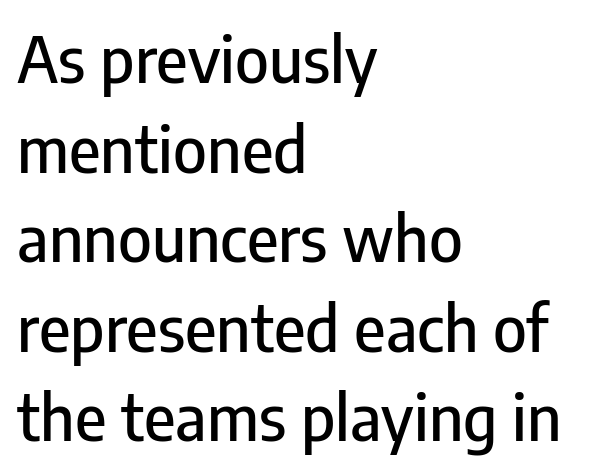
The image shows 64 px condensed sans-serif type, upright; set left-aligned, normal line spacing (1.4x), normal letter spacing, not underlined; low stroke contrast and a medium x-height.
